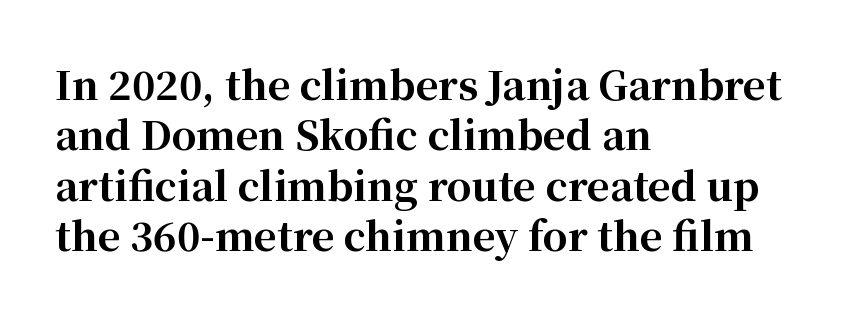
You can tell it's not italic because the verticals are truly vertical. Each glyph is drawn with heavy, bold strokes. These lines sit exactly where default settings would place them. Compared with typical body copy, the letter spacing here is the same. Caption: multi-line text, flush left, ragged right.
